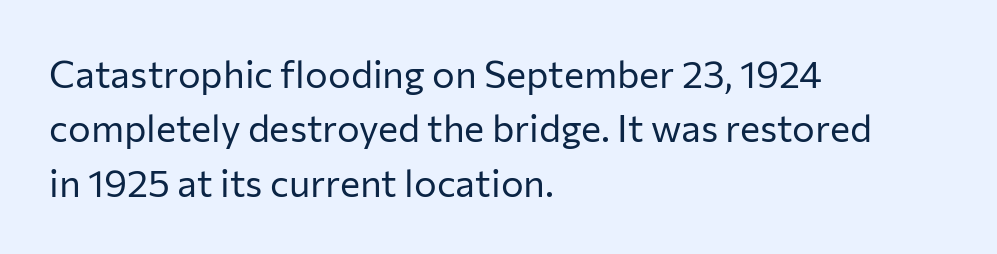
{"serif": "no", "italic": "no", "bold": "no", "weight": "regular", "width": "normal", "stroke_contrast": "low", "x_height": "medium", "monospaced": "no", "underline": "no", "align": "left", "line_spacing": "normal", "line_spacing_ratio": 1.43, "letter_spacing": "normal", "letter_spacing_em": 0.0, "glyph_px": 38}
